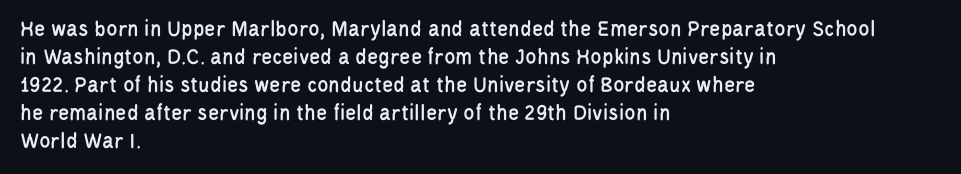
{"italic": "no", "underline": "no", "align": "left", "line_spacing_ratio": 1.22, "letter_spacing": "normal", "letter_spacing_em": 0.0, "glyph_px": 23}
